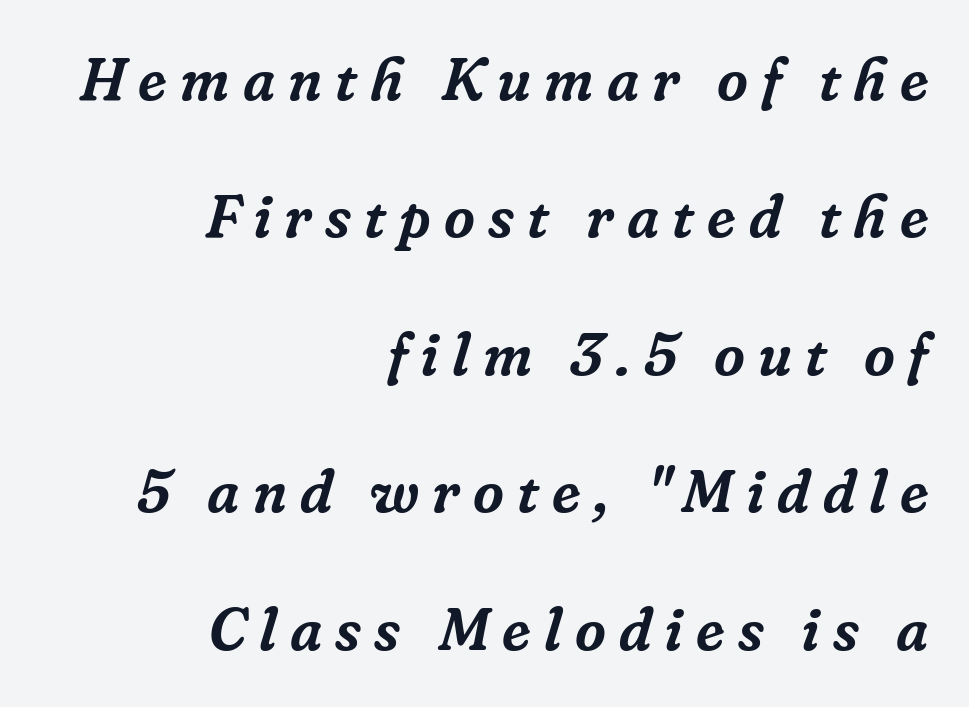
The image shows 60 px serif type, italic (leaning right); set right-aligned, loose line spacing (2.29x), unusually wide letter spacing (+0.22 em), not underlined; low stroke contrast and a medium x-height.
